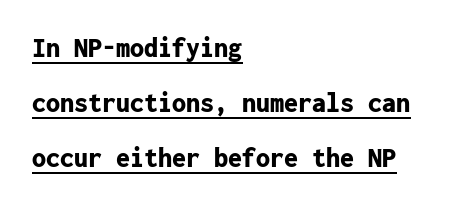
{"serif": "no", "italic": "no", "bold": "yes", "weight": "bold", "width": "normal", "stroke_contrast": "low", "x_height": "medium", "monospaced": "yes", "underline": "yes", "align": "left", "line_spacing": "loose", "line_spacing_ratio": 1.96, "letter_spacing": "normal", "letter_spacing_em": 0.0, "glyph_px": 28}
